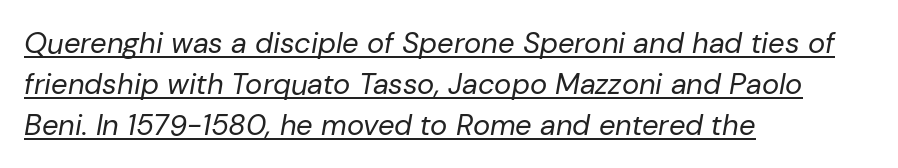
The letterforms sit at book weight or below. Decoration check: the copy is underlined. The type is set solid horizontally, with unmodified tracking. How would I describe the line gaps? Plain and ordinary. Character widths vary here, with narrow letters taking less room than wide ones.
